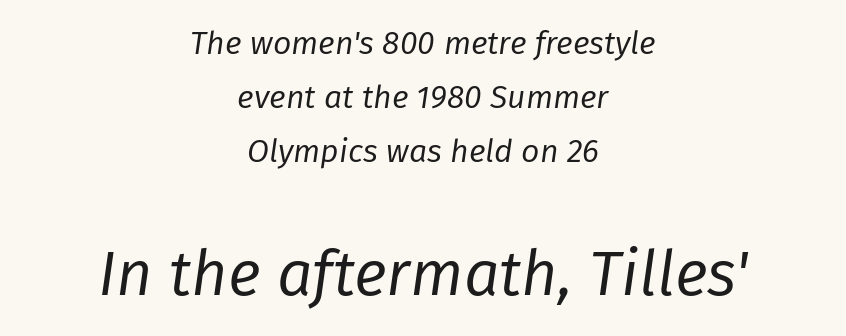
No extra tracking has been applied to these lines. Horizontal bands of white between lines are of average thickness. The gap between lines stays unmarked. These lines are rendered in a variable-pitch font.
